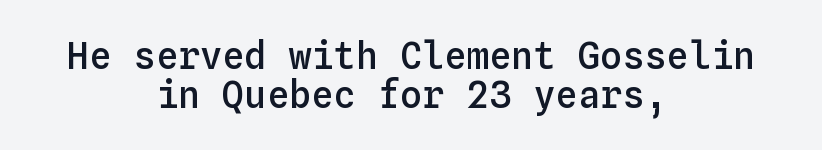
{"italic": "no", "bold": "semi", "weight": "semibold", "width": "normal", "stroke_contrast": "low", "x_height": "medium", "monospaced": "yes", "underline": "no", "align": "center", "line_spacing": "tight", "line_spacing_ratio": 1.05, "letter_spacing": "normal", "letter_spacing_em": 0.0, "glyph_px": 37}
